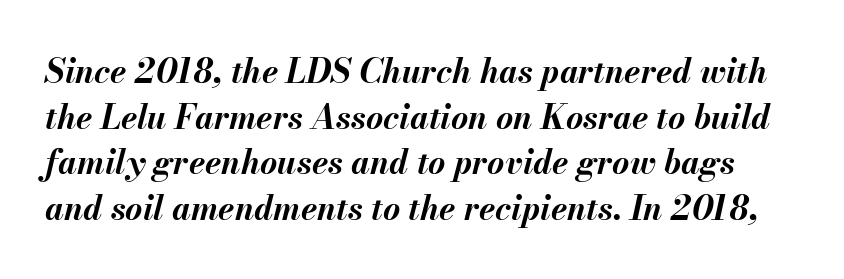
The space directly below the letters is spotless. Students, observe: this is what conventionally led text looks like. The letters sit at their default tracking, neither squeezed nor spread. Each glyph is drawn with heavy, bold strokes. The glyphs look as if they've been sheared to an angle. Each letter keeps its own natural width here, so spacing adapts to shape.
